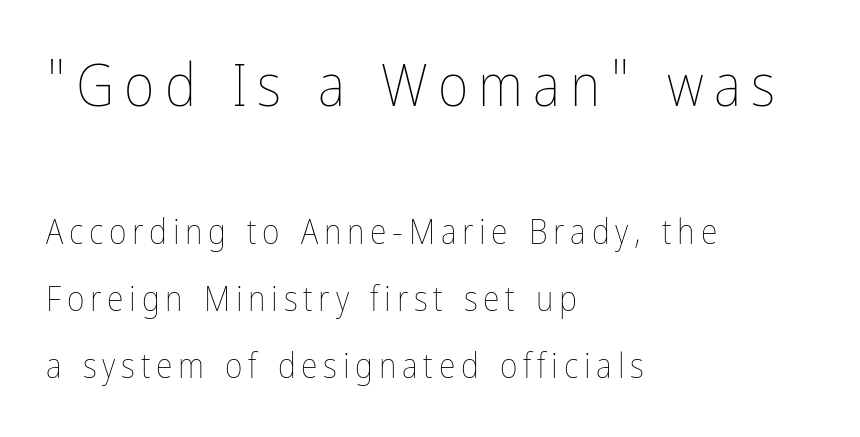
Here the designer chose a conventional face with non-uniform glyph widths. This sample is left-justified, so line endings fall wherever the words run out. Quick note: interline space is abundant. Large over small — that's the arrangement of the two blocks here. Quick note: not italic, upright. Clear beneath every line of the passage.
